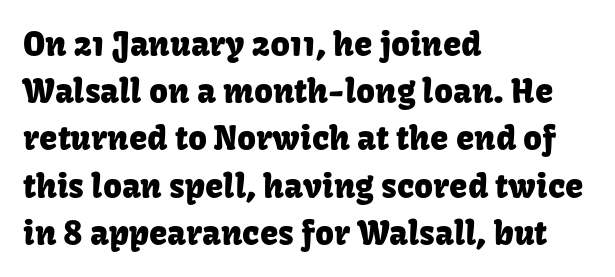
Q: Is the text italic (slanted)? A: No, it is upright.
Q: Is the typeface a serif or a sans-serif typeface? A: Sans-serif.
Q: Is the text underlined? A: No.
Q: How is the paragraph aligned? A: Left-aligned.
Q: Is the spacing between letters normal or unusually wide? A: Normal.
Q: Is the spacing between lines tight, normal or loose? A: Normal.
Q: Width (condensed, normal, or wide)? A: Normal.
Q: Stroke contrast? A: Low.
Q: x-height? A: Medium.
Q: Monospaced? A: No.
